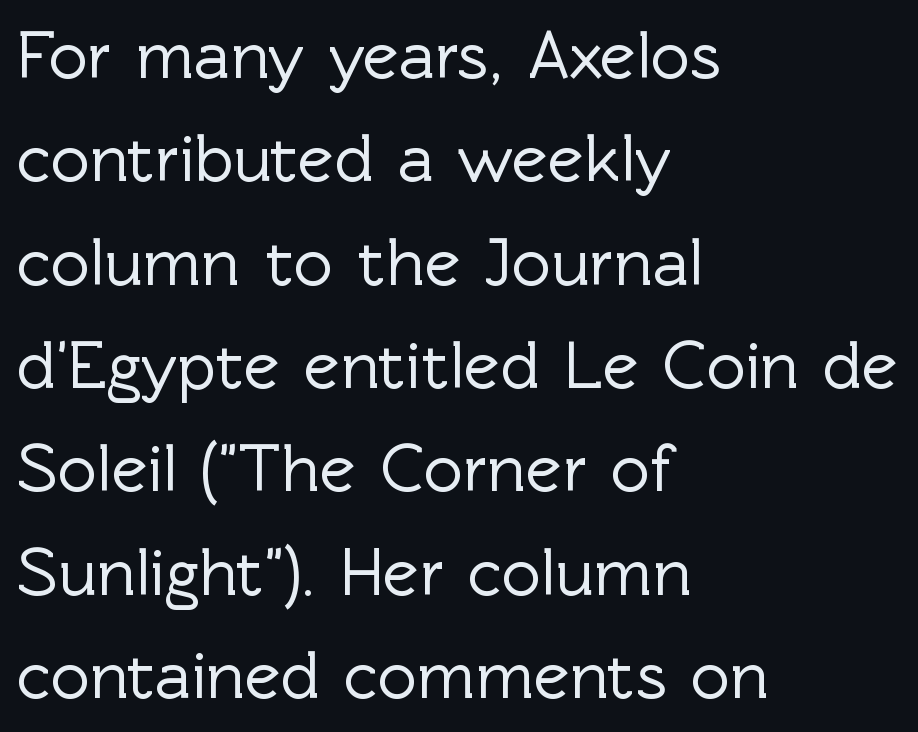
The image shows 68 px sans-serif type, upright; set left-aligned, normal line spacing (1.52x), normal letter spacing, not underlined; a medium x-height.
